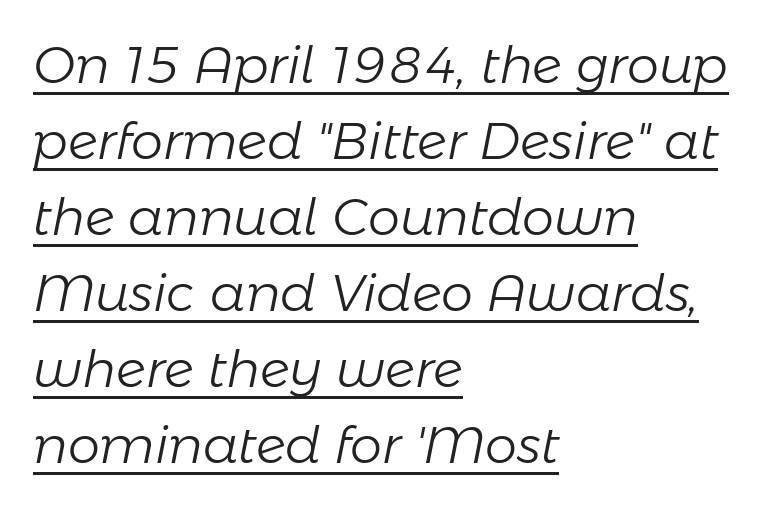
Q: Is the text bold? A: No.
Q: Is the text italic (slanted)? A: Yes, it leans right by about 11 degrees.
Q: Is the text underlined? A: Yes.
Q: How is the paragraph aligned? A: Left-aligned.
Q: Is the spacing between letters normal or unusually wide? A: Normal.
Q: Is the spacing between lines tight, normal or loose? A: Normal.
Q: Width (condensed, normal, or wide)? A: Normal.
Q: Stroke contrast? A: Low.
Q: x-height? A: Medium.
Q: Monospaced? A: No.
